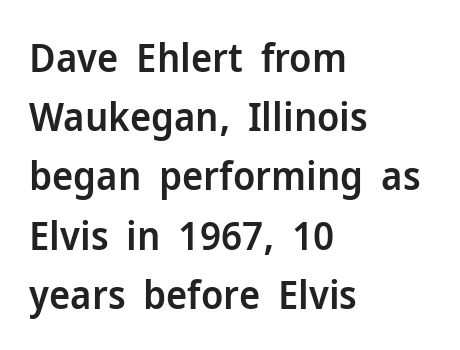
Whoever set this chose a conventional vertical rhythm. A typesetter would call this zero additional tracking. Posture: straight, roman, zero tilt. Are there feet on the stems? There aren't — it's a sans.
